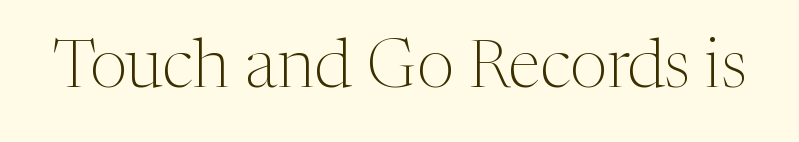
The image shows 67 px light serif type, upright; set normal letter spacing, not underlined; medium stroke contrast and a medium x-height.
